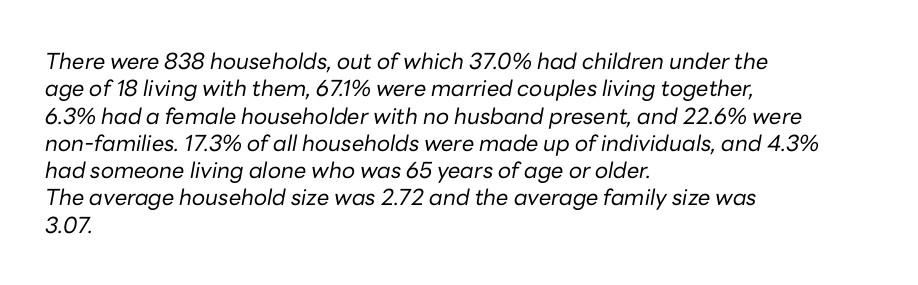
Q: Is the text bold? A: No.
Q: Is the text italic (slanted)? A: Yes, it leans right by about 10 degrees.
Q: Is the text underlined? A: No.
Q: How is the paragraph aligned? A: Left-aligned.
Q: Is the spacing between letters normal or unusually wide? A: Normal.
